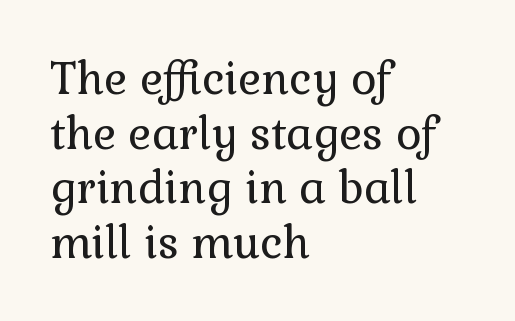
Here the designer chose a conventional face with non-uniform glyph widths. This sample uses plain, unmodified letter spacing. Is the block centered? No — it sits flush against the left margin. The strokes carry an ordinary text weight at most.
